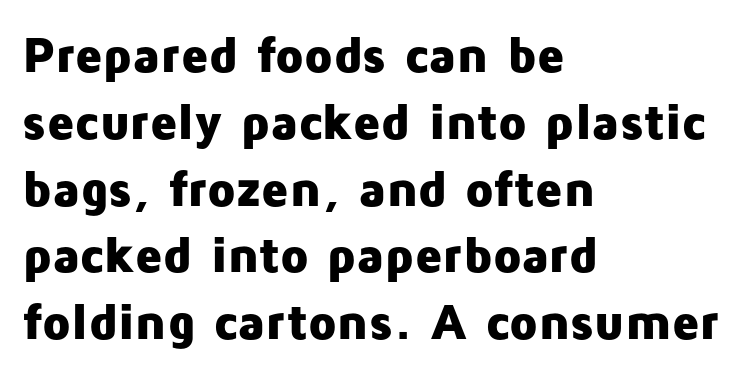
Underlining? Definitely not there. In terms of letterspacing, this is plain default setting. Leftover space on each line is placed entirely after the last word. I'd describe the lettering as bold — thick and assertive. Normally led — the rows are evenly, conventionally spaced. Characters remain perfectly vertical along every line.
